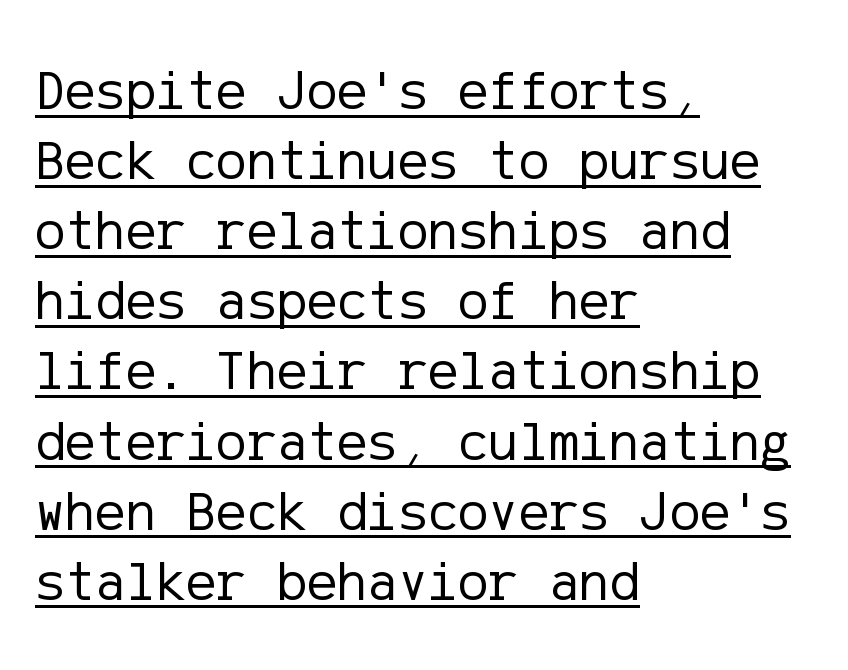
This is roman type, the default non-slanted kind. Examine the stroke ends and you'll find no serifs. Weight: in the light-to-regular range. Underline: present. Every row of glyphs begins at an identical x-position on the left. Tracking here is standard; glyphs follow each other at the usual distance.
